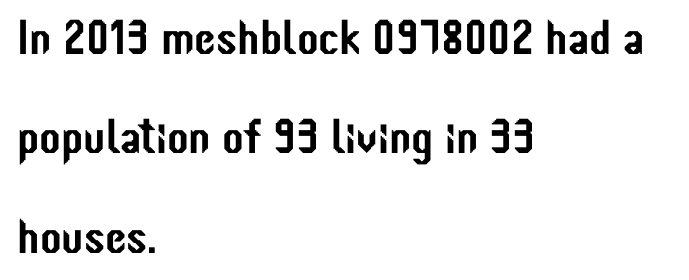
Q: Is the text italic (slanted)? A: No, it is upright.
Q: Is the typeface a serif or a sans-serif typeface? A: Sans-serif.
Q: Is the text underlined? A: No.
Q: How is the paragraph aligned? A: Left-aligned.
Q: Is the spacing between letters normal or unusually wide? A: Normal.
Q: Is the spacing between lines tight, normal or loose? A: Loose.
Q: Width (condensed, normal, or wide)? A: Condensed.
Q: Stroke contrast? A: Low.
Q: x-height? A: Medium.
Q: Monospaced? A: No.
